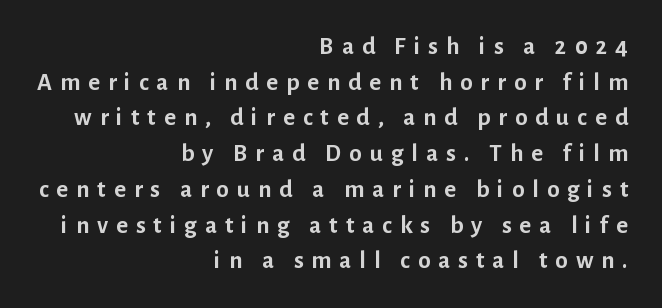
This is heavy type, rendered in bold. Tracking here is generous; glyphs stand well apart from one another. Normally led — the rows are evenly, conventionally spaced. Which margin do the lines hug? The right one — the left edge is uneven. The baseline area is clear. Ordinary non-slanted type is in use.
